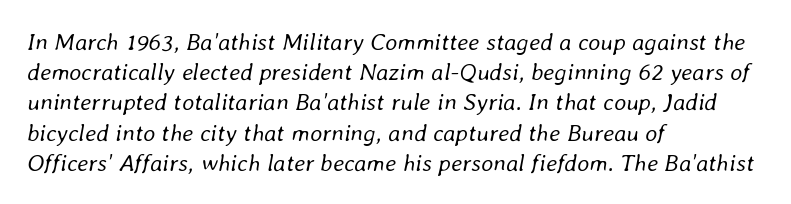
No extra ink here — the face is not bold. Every row of glyphs begins at an identical x-position on the left. Successive baselines arrive at the customary interval. Nothing unusual about the tracking: characters are spaced as the font intends. There's an unmistakable incline to the writing here. A clean baseline with only descenders dipping below it.
